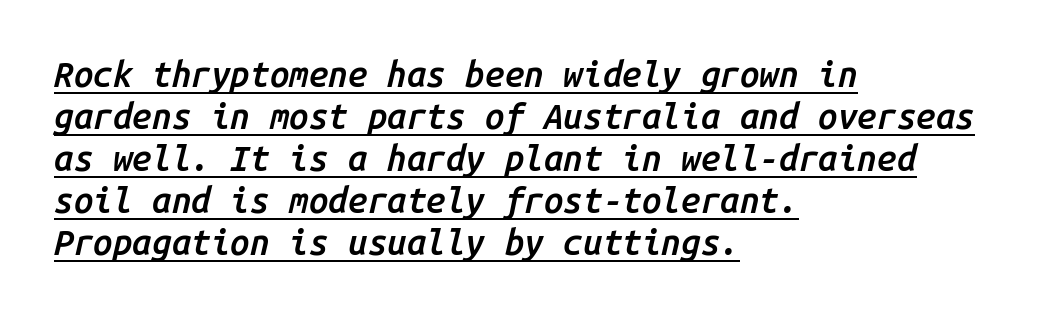
Like a heading marked for emphasis, these lines bear an underscore. These lines are rendered in a fixed-pitch font. The sample has been set in demibold, a notch under bold. A typesetter would mark this as italic. This sample is left-justified, so line endings fall wherever the words run out. Students, note that the glyphs here touch the page at normal intervals.
